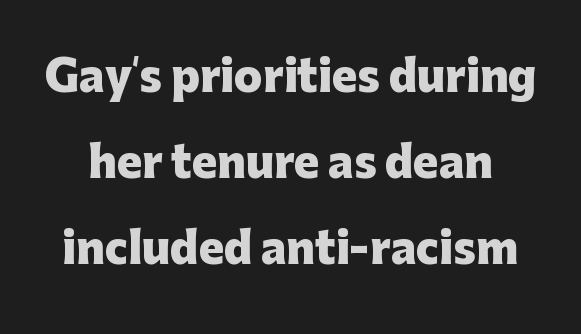
{"serif": "no", "italic": "no", "bold": "yes", "weight": "heavy", "width": "normal", "stroke_contrast": "low", "x_height": "medium", "monospaced": "no", "underline": "no", "line_spacing": "loose", "line_spacing_ratio": 2.05, "letter_spacing": "normal", "letter_spacing_em": 0.0, "glyph_px": 42}
